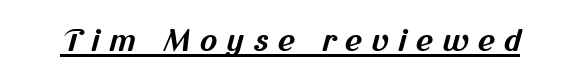
Q: Is the text bold? A: Yes.
Q: Is the typeface a serif or a sans-serif typeface? A: Sans-serif.
Q: Is the text underlined? A: Yes.
Q: Is the spacing between letters normal or unusually wide? A: Unusually wide.
Q: Width (condensed, normal, or wide)? A: Normal.
Q: Stroke contrast? A: Medium.
Q: x-height? A: Medium.
Q: Monospaced? A: No.
